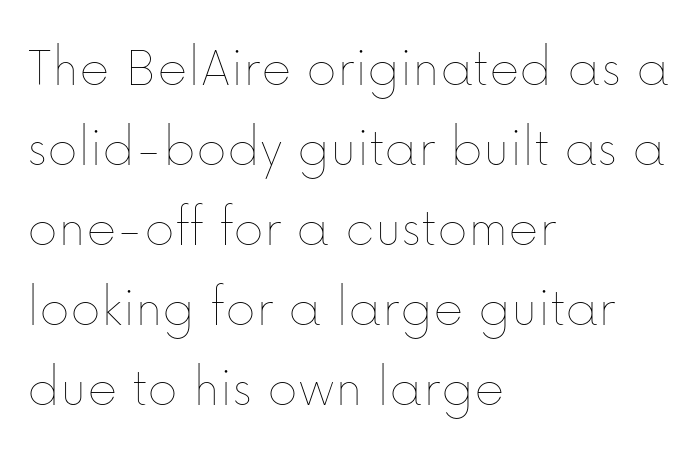
Designer's note — italics off, roman on. This sample is left-justified, so line endings fall wherever the words run out. Tracking value appears to be zero — textbook default spacing. Stems and bowls with no extra thickness — not bold. Bare-footed words on every line.
